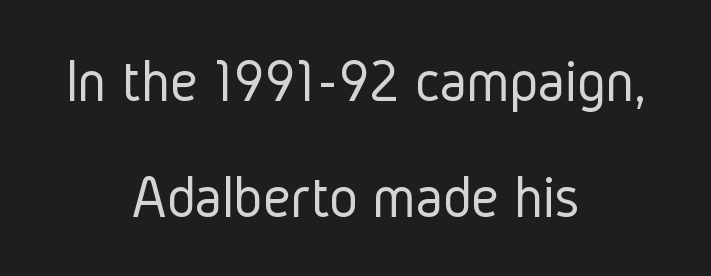
Q: Is the text bold? A: No.
Q: Is the text italic (slanted)? A: No, it is upright.
Q: Is the typeface a serif or a sans-serif typeface? A: Sans-serif.
Q: Is the text underlined? A: No.
Q: How is the paragraph aligned? A: Centered.
Q: Is the spacing between letters normal or unusually wide? A: Normal.
Q: Is the spacing between lines tight, normal or loose? A: Loose.
Q: Width (condensed, normal, or wide)? A: Condensed.
Q: Stroke contrast? A: Low.
Q: x-height? A: Medium.
Q: Monospaced? A: No.
